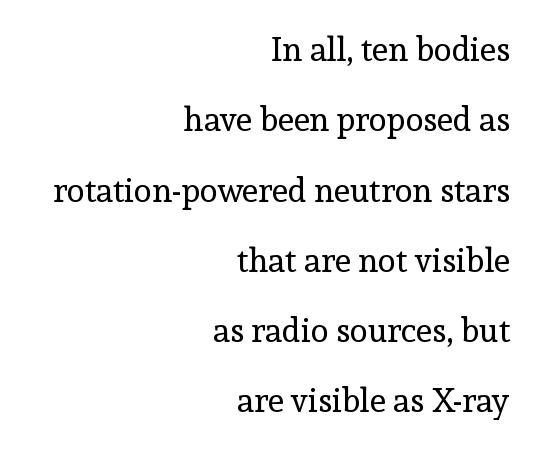
Horizontal bands of white between lines are thick stripes. All the whitespace from short lines collects on the left. Classification — serif. Letter spacing: default. The letterforms sit at book weight or below.
